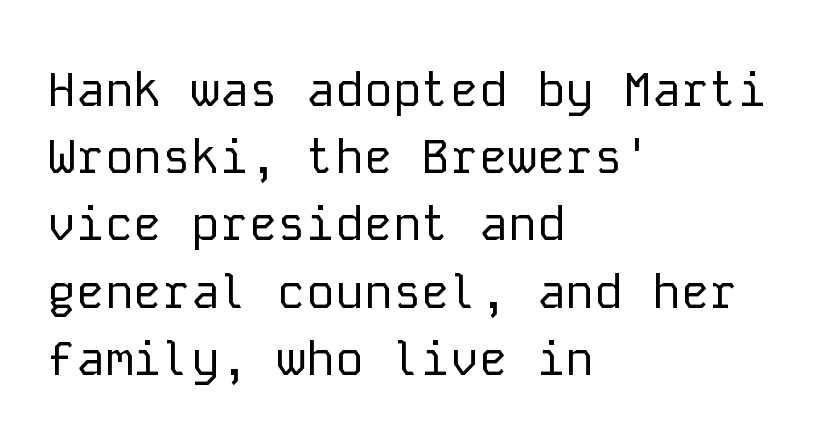
{"serif": "no", "italic": "no", "bold": "no", "weight": "regular", "width": "normal", "stroke_contrast": "low", "x_height": "medium", "monospaced": "yes", "underline": "no", "align": "left", "line_spacing": "normal", "line_spacing_ratio": 1.4, "letter_spacing": "normal", "letter_spacing_em": 0.0, "glyph_px": 48}
